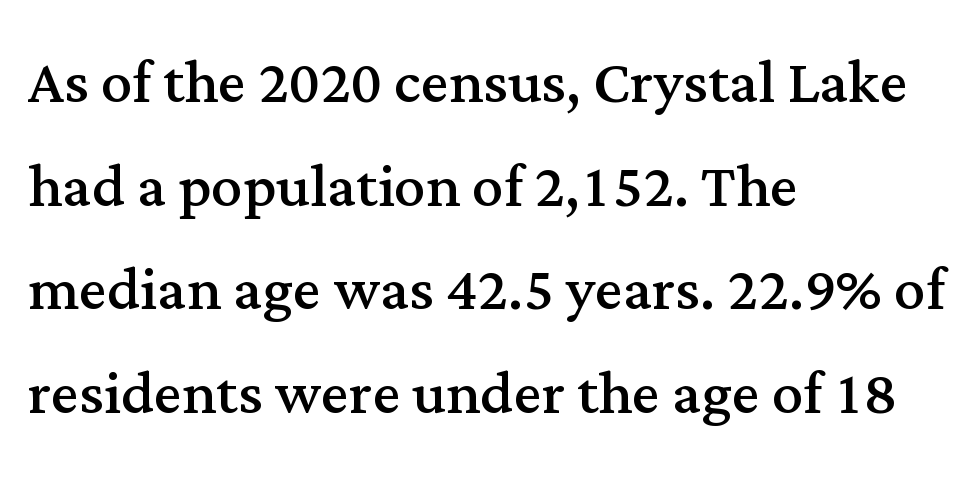
{"serif": "yes", "italic": "no", "bold": "no", "weight": "regular", "width": "normal", "stroke_contrast": "medium", "x_height": "medium", "monospaced": "no", "underline": "no", "align": "left", "line_spacing": "normal", "line_spacing_ratio": 1.33, "letter_spacing": "normal", "letter_spacing_em": 0.0, "glyph_px": 78}
